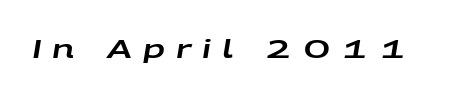
The image shows 26 px text type, italic (leaning right); set unusually wide letter spacing (+0.41 em), not underlined.
